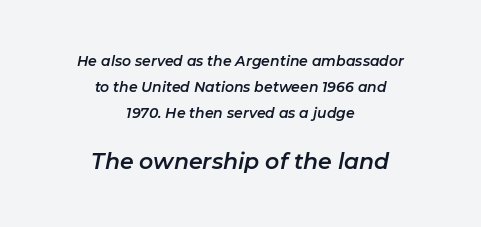
The image shows 22 px text type, italic (leaning right); set centered, line spacing 1.84x, normal letter spacing, not underlined; the second (bottom) block is 1.57x larger.
